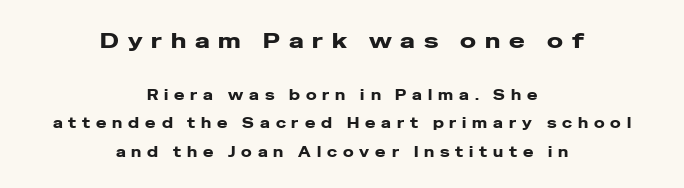
{"italic": "no", "underline": "no", "align": "center", "line_spacing": "loose", "line_spacing_ratio": 2.02, "letter_spacing": "wide", "letter_spacing_em": 0.42, "larger_block": "first", "size_ratio": 1.5, "glyph_px": 21}
